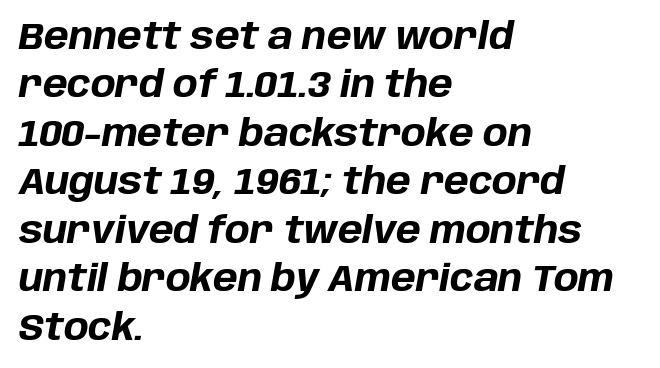
{"italic": "yes", "lean": "right", "slant_degrees": 10, "bold": "yes", "weight": "bold", "width": "normal", "stroke_contrast": "low", "x_height": "large", "monospaced": "no", "underline": "no", "align": "left", "line_spacing": "normal", "line_spacing_ratio": 1.31, "letter_spacing": "normal", "letter_spacing_em": 0.0, "glyph_px": 37}
